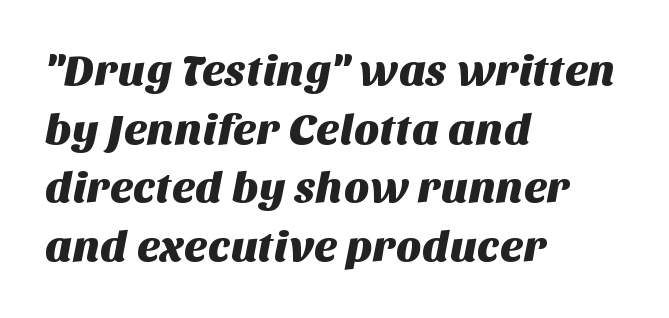
The image shows 44 px sans-serif type; set left-aligned, normal line spacing (1.33x), normal letter spacing, not underlined; medium stroke contrast and a large x-height.
